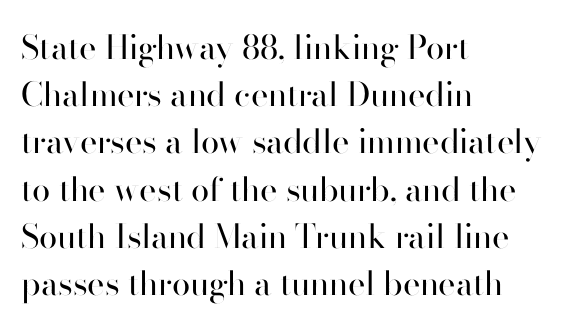
Q: Is the text bold? A: No.
Q: Is the text italic (slanted)? A: No, it is upright.
Q: Is the typeface a serif or a sans-serif typeface? A: Sans-serif.
Q: Is the text underlined? A: No.
Q: How is the paragraph aligned? A: Left-aligned.
Q: Is the spacing between letters normal or unusually wide? A: Normal.
Q: Is the spacing between lines tight, normal or loose? A: Normal.
Q: Width (condensed, normal, or wide)? A: Normal.
Q: Stroke contrast? A: High.
Q: x-height? A: Small.
Q: Monospaced? A: No.
